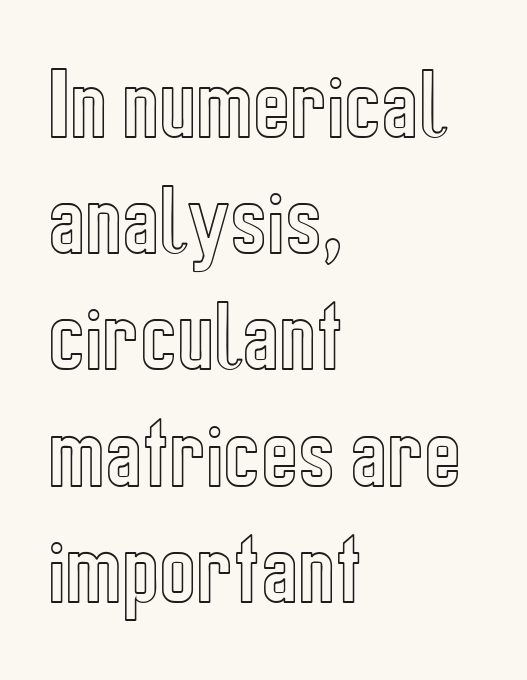
Q: Is the text italic (slanted)? A: No, it is upright.
Q: Is the text underlined? A: No.
Q: How is the paragraph aligned? A: Left-aligned.
Q: Is the spacing between letters normal or unusually wide? A: Normal.
Q: Is the spacing between lines tight, normal or loose? A: Normal.
Q: Width (condensed, normal, or wide)? A: Condensed.
Q: x-height? A: Medium.
Q: Monospaced? A: No.
